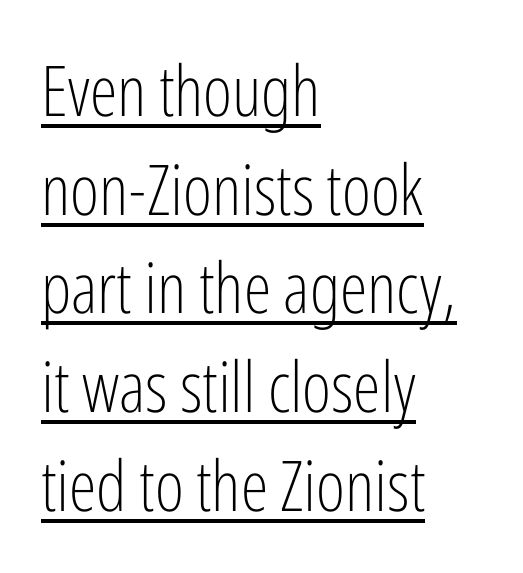
Q: Is the text bold? A: No.
Q: Is the text italic (slanted)? A: No, it is upright.
Q: Is the typeface a serif or a sans-serif typeface? A: Sans-serif.
Q: Is the text underlined? A: Yes.
Q: How is the paragraph aligned? A: Left-aligned.
Q: Is the spacing between letters normal or unusually wide? A: Normal.
Q: Is the spacing between lines tight, normal or loose? A: Normal.
Q: Width (condensed, normal, or wide)? A: Condensed.
Q: Stroke contrast? A: Low.
Q: x-height? A: Medium.
Q: Monospaced? A: No.
